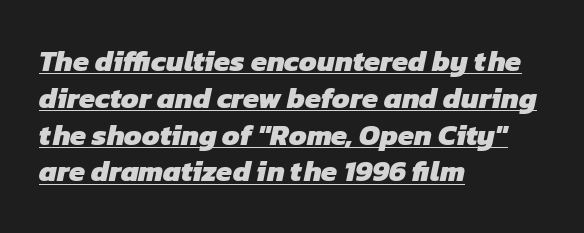
Q: Is the text bold? A: Yes.
Q: Is the typeface a serif or a sans-serif typeface? A: Sans-serif.
Q: Is the text underlined? A: Yes.
Q: How is the paragraph aligned? A: Left-aligned.
Q: Is the spacing between letters normal or unusually wide? A: Normal.
Q: Is the spacing between lines tight, normal or loose? A: Normal.
Q: Width (condensed, normal, or wide)? A: Normal.
Q: Stroke contrast? A: Low.
Q: x-height? A: Medium.
Q: Monospaced? A: No.
